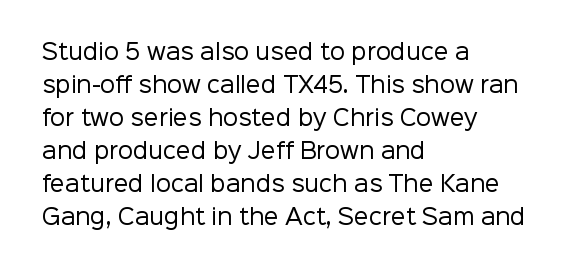
No italicization has been applied; the sample stays upright. This rendering features lettering with no underline. Summary of weight: not heavy and not bold. The typesetter chose a ragged-right arrangement here. The vertical gap from one line to the next is medium.
